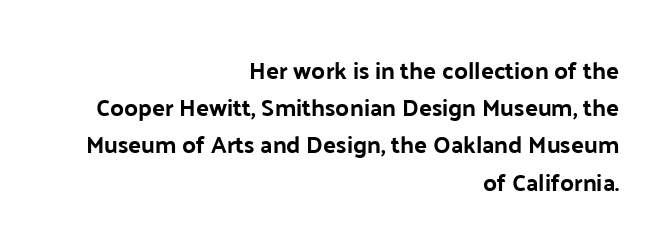
Q: Is the text italic (slanted)? A: No, it is upright.
Q: Is the text underlined? A: No.
Q: How is the paragraph aligned? A: Right-aligned.
Q: Is the spacing between letters normal or unusually wide? A: Normal.
Q: Is the spacing between lines tight, normal or loose? A: Normal.
